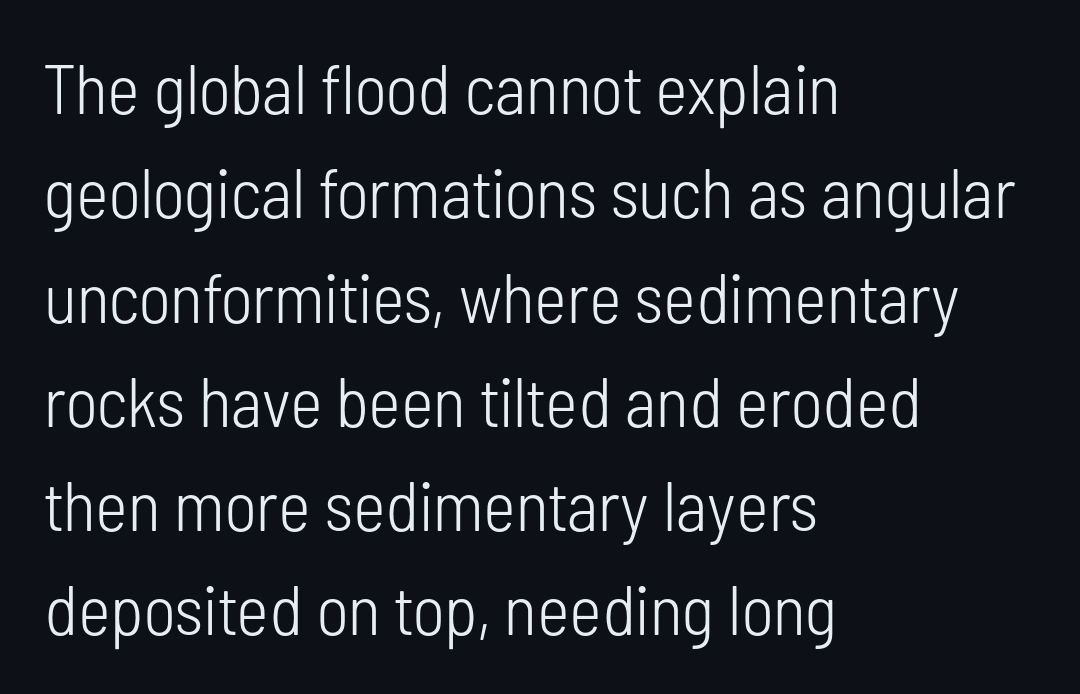
Do the letters lean? They stand straight. These lines stack with their left ends in a neat column. Check where the strokes stop: nothing finishes them off — pure sans. Weight class: somewhere from thin through regular. Reading down the column, the eye jumps a familiar distance to each next line.
